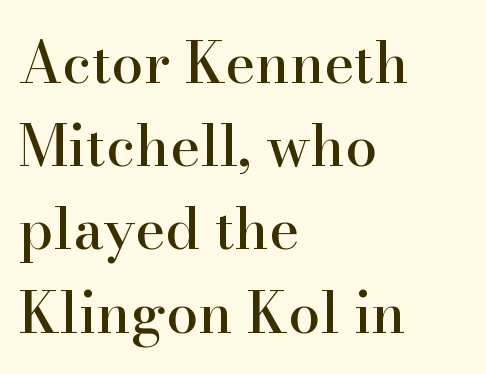
{"serif": "yes", "italic": "no", "width": "normal", "stroke_contrast": "high", "x_height": "small", "monospaced": "no", "underline": "no", "align": "left", "line_spacing": "normal", "line_spacing_ratio": 1.46, "letter_spacing": "normal", "letter_spacing_em": 0.0, "glyph_px": 57}
